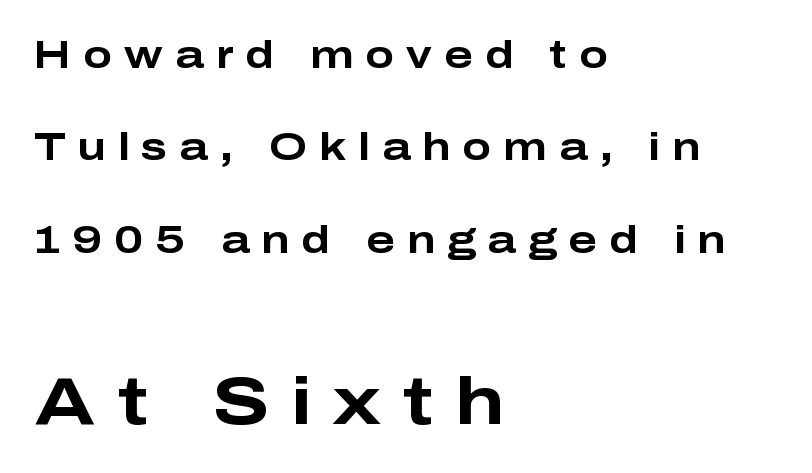
The block sitting lower on the canvas is the one with enlarged characters. The characters look thick and weighty, a clear bold. A roman cut, with each character standing at attention. You can tell from the bare stems that sans-serif type was used. Airy leading. Think of a printed novel: that variable character pitch is what you see here.
